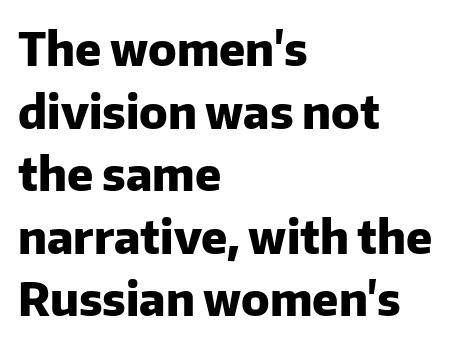
In terms of letterspacing, this is plain default setting. Students, this is bold: see how much ink each stroke carries. Descender tails drop into unmarked territory. This sample keeps an unexceptional amount of space between lines. In terms of letterform style, serifs are entirely absent. The passage is arranged the way most books set body copy — flush left.
